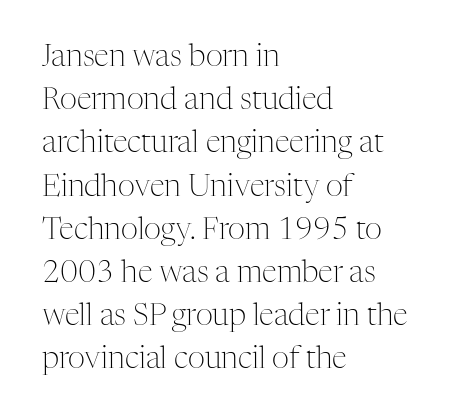
{"serif": "yes", "italic": "no", "bold": "no", "weight": "light", "width": "normal", "stroke_contrast": "medium", "x_height": "medium", "monospaced": "no", "underline": "no", "align": "left", "line_spacing": "normal", "line_spacing_ratio": 1.44, "letter_spacing": "normal", "letter_spacing_em": 0.0, "glyph_px": 30}
